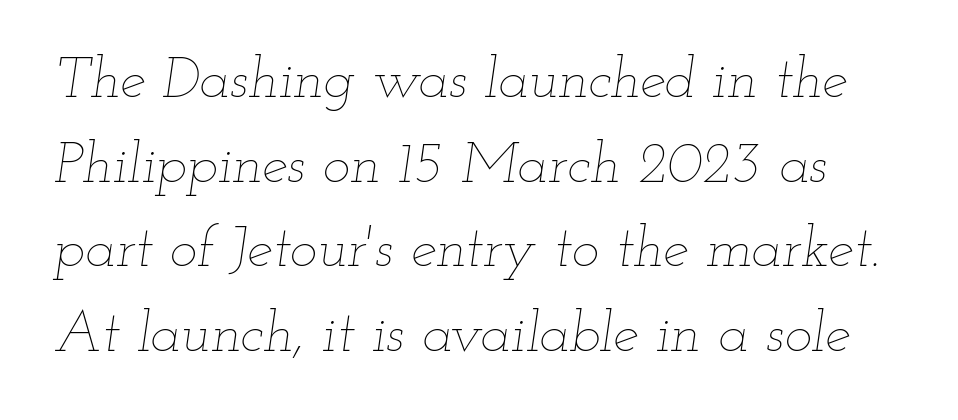
{"italic": "yes", "lean": "right", "slant_degrees": 12, "bold": "no", "weight": "thin", "width": "wide", "stroke_contrast": "low", "x_height": "small", "monospaced": "no", "underline": "no", "line_spacing": "normal", "line_spacing_ratio": 1.46, "letter_spacing": "normal", "letter_spacing_em": 0.0, "glyph_px": 58}
